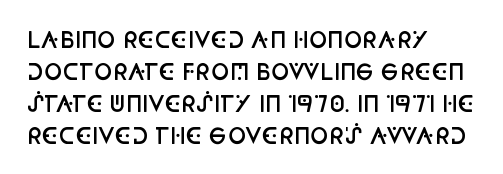
Q: Is the text bold? A: Semi-bold.
Q: Is the text italic (slanted)? A: No, it is upright.
Q: Is the text underlined? A: No.
Q: How is the paragraph aligned? A: Left-aligned.
Q: Is the spacing between letters normal or unusually wide? A: Normal.
Q: Is the spacing between lines tight, normal or loose? A: Normal.
